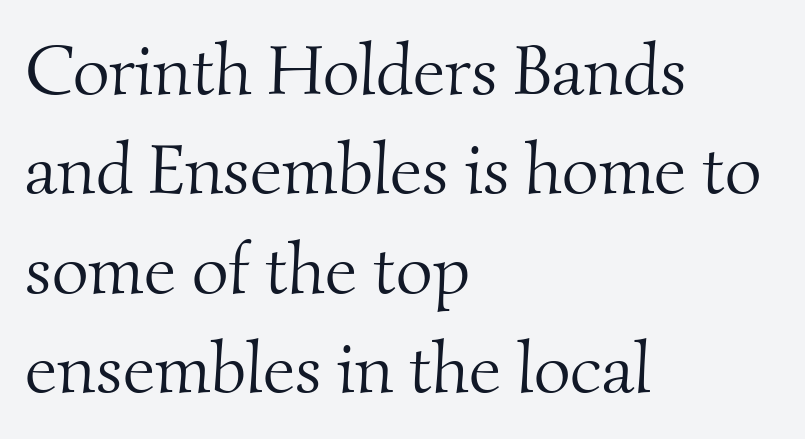
The face looks like a standard text weight, possibly lighter. Compared with typical body copy, the letter spacing here is the same. The letters advance in unequal steps, a hallmark of proportional type. Unlike a clean sans, this face finishes its strokes with serifs. Beneath every word, the page is bare. Students, observe: this is what conventionally led text looks like.
